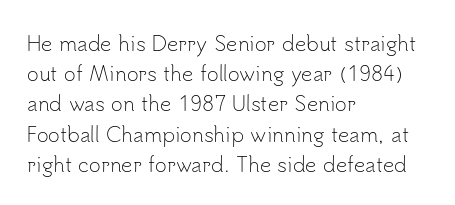
{"italic": "no", "bold": "no", "underline": "no", "align": "left", "line_spacing": "normal", "line_spacing_ratio": 1.51, "letter_spacing": "normal", "letter_spacing_em": 0.0, "glyph_px": 20}
